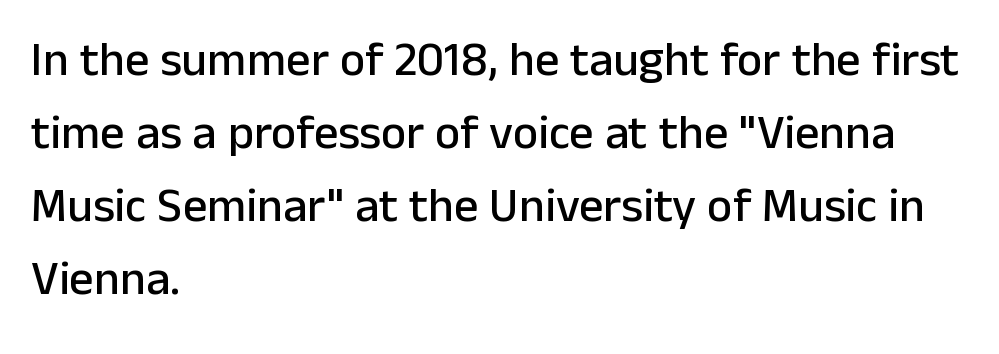
Examine the stroke ends and you'll find no serifs. Descender tails drop into unmarked territory. The letters stand straight up with perfectly vertical stems. Notice how descenders clear the ascenders below comfortably — that's standard leading.
